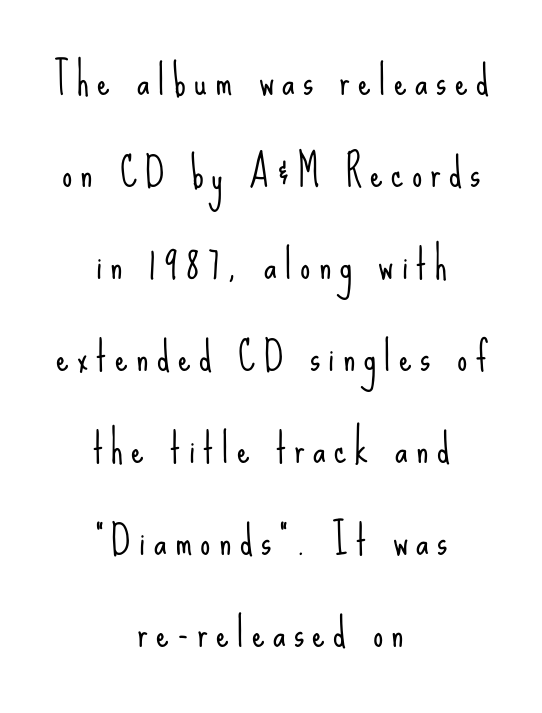
Q: Is the text bold? A: No.
Q: Is the text italic (slanted)? A: No, it is upright.
Q: Is the typeface a serif or a sans-serif typeface? A: Sans-serif.
Q: Is the text underlined? A: No.
Q: How is the paragraph aligned? A: Centered.
Q: Is the spacing between letters normal or unusually wide? A: Unusually wide.
Q: Is the spacing between lines tight, normal or loose? A: Loose.
Q: Width (condensed, normal, or wide)? A: Condensed.
Q: Stroke contrast? A: Low.
Q: x-height? A: Small.
Q: Monospaced? A: No.
